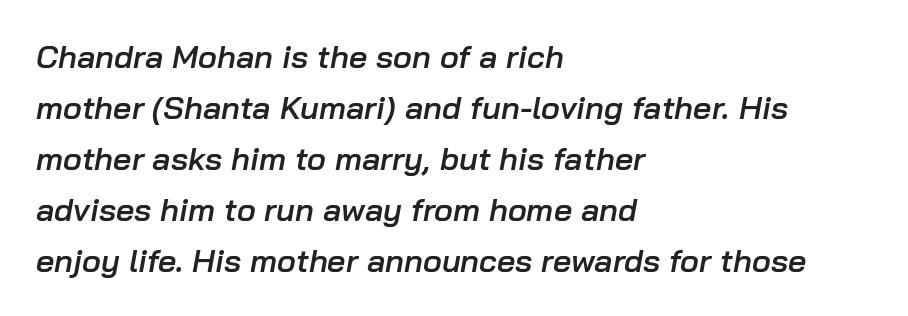
Quick note: underline off. Whoever set this chose a conventional vertical rhythm. The letters advance in unequal steps, a hallmark of proportional type. Each glyph is drawn with semibold strokes, heavier than normal yet not fully bold. Italic: yes, the glyphs are oblique. Observe the ordinary spacing: letters are neighbours, not strangers.
